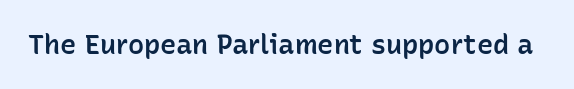
Honestly, the letter spacing is just normal — you wouldn't notice it. Only glyphs here, with clear space below each row. The typography opts for an upright posture over an oblique one. Set as a demibold, roughly 600 on the weight scale.
